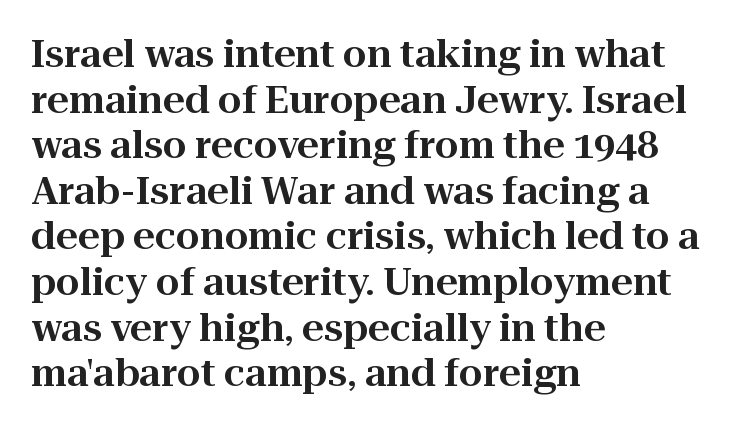
Q: Is the text italic (slanted)? A: No, it is upright.
Q: Is the typeface a serif or a sans-serif typeface? A: Serif.
Q: Is the text underlined? A: No.
Q: How is the paragraph aligned? A: Left-aligned.
Q: Is the spacing between letters normal or unusually wide? A: Normal.
Q: Width (condensed, normal, or wide)? A: Normal.
Q: Stroke contrast? A: High.
Q: x-height? A: Medium.
Q: Monospaced? A: No.
